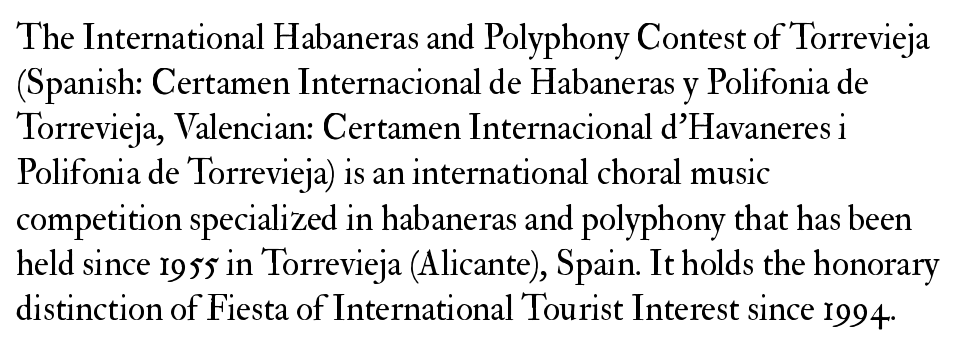
{"serif": "yes", "italic": "no", "bold": "no", "weight": "regular", "width": "normal", "stroke_contrast": "medium", "x_height": "small", "monospaced": "no", "underline": "no", "align": "left", "line_spacing": "normal", "line_spacing_ratio": 1.29, "letter_spacing": "normal", "letter_spacing_em": 0.0, "glyph_px": 35}
